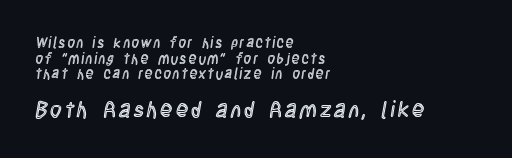
The image shows 22 px text type; set left-aligned, tight line spacing (1.11x), not underlined; the second (bottom) block is 1.57x larger.
